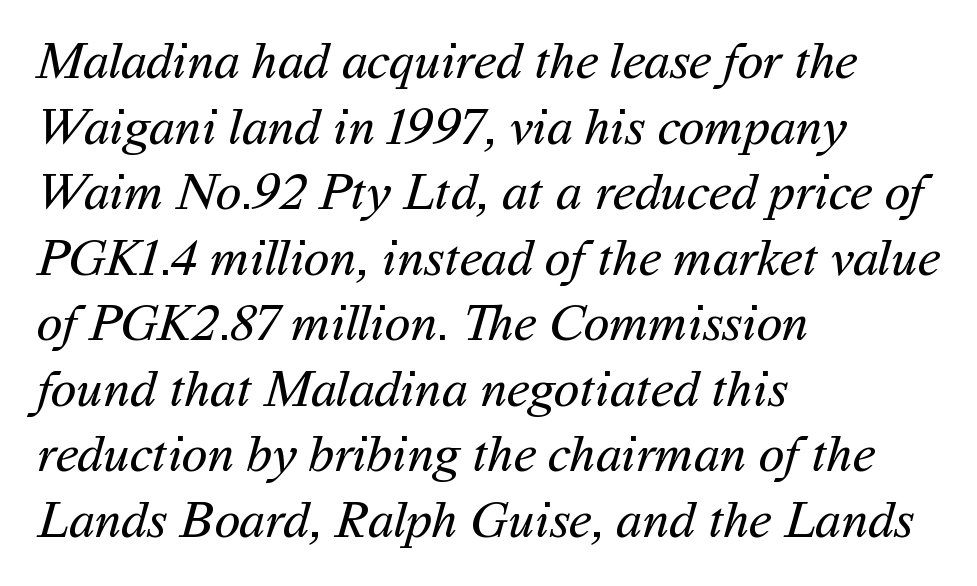
{"serif": "no", "bold": "no", "weight": "regular", "width": "normal", "stroke_contrast": "medium", "x_height": "medium", "monospaced": "no", "underline": "no", "align": "left", "line_spacing": "normal", "line_spacing_ratio": 1.26, "letter_spacing": "normal", "letter_spacing_em": 0.0, "glyph_px": 52}
